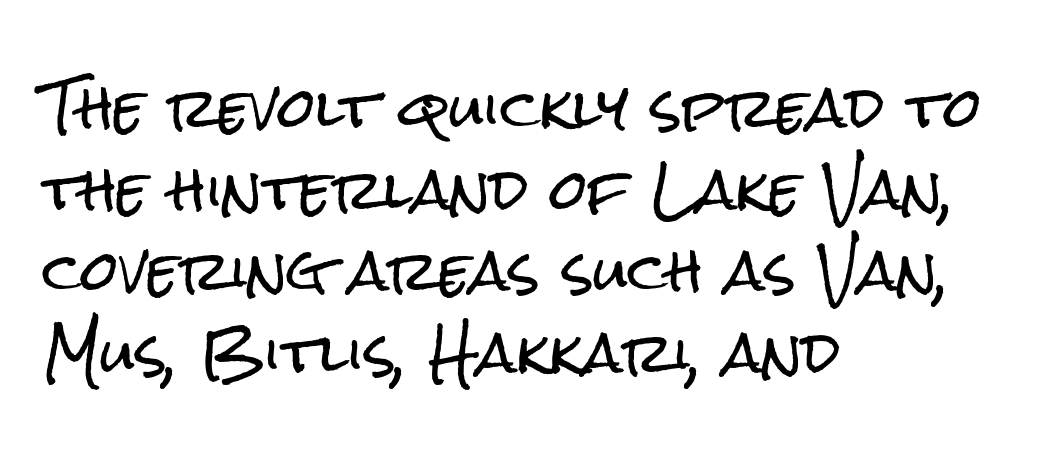
This sample has the flowing, uneven cadence of proportional lettering. Tracking here is standard; glyphs follow each other at the usual distance. Visually the block forms a straight wall on the left and a jagged coastline on the right. Compared with typical paragraphs, the rows here are spaced about the same. Decoration check: the copy has no underline. Are there feet on the stems? There aren't — it's a sans.
